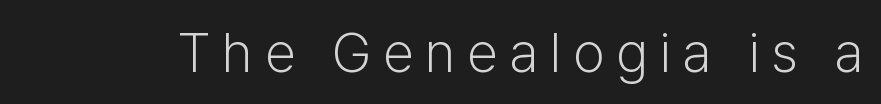
Q: Is the text bold? A: No.
Q: Is the text italic (slanted)? A: No, it is upright.
Q: Is the typeface a serif or a sans-serif typeface? A: Sans-serif.
Q: Is the text underlined? A: No.
Q: Is the spacing between letters normal or unusually wide? A: Unusually wide.
Q: Width (condensed, normal, or wide)? A: Normal.
Q: Stroke contrast? A: Low.
Q: x-height? A: Medium.
Q: Monospaced? A: No.
